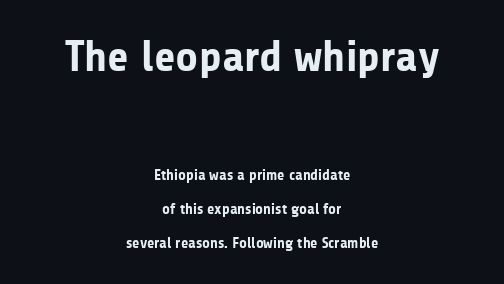
The image shows 44 px bold sans-serif type, upright; set centered, loose line spacing (2.25x), normal letter spacing, not underlined; the first (top) block is 2.93x larger; low stroke contrast and a medium x-height.
